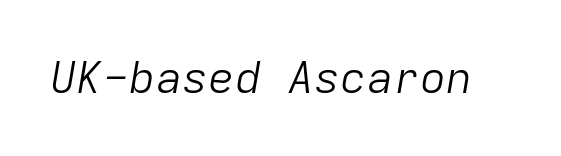
The image shows 44 px light type, italic (leaning right), monospaced; set normal letter spacing, not underlined; low stroke contrast and a medium x-height.
